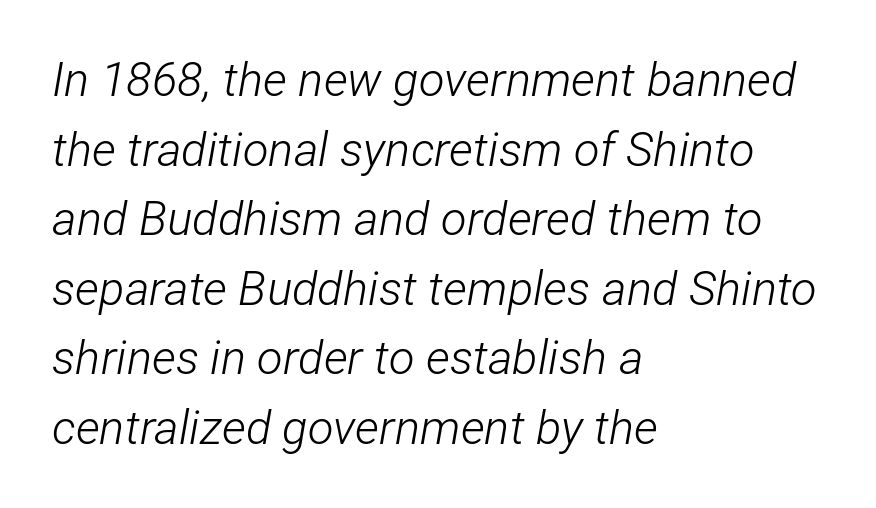
Q: Is the text bold? A: No.
Q: Is the text italic (slanted)? A: Yes, it leans right by about 12 degrees.
Q: Is the text underlined? A: No.
Q: How is the paragraph aligned? A: Left-aligned.
Q: Is the spacing between letters normal or unusually wide? A: Normal.
Q: Is the spacing between lines tight, normal or loose? A: Normal.
Q: Width (condensed, normal, or wide)? A: Condensed.
Q: Stroke contrast? A: Low.
Q: x-height? A: Medium.
Q: Monospaced? A: No.
